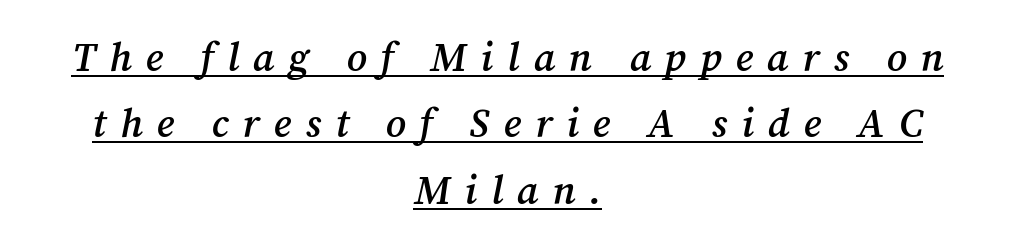
Q: Is the text bold? A: Semi-bold.
Q: Is the text italic (slanted)? A: Yes, it leans right by about 12 degrees.
Q: Is the typeface a serif or a sans-serif typeface? A: Serif.
Q: Is the text underlined? A: Yes.
Q: How is the paragraph aligned? A: Centered.
Q: Is the spacing between letters normal or unusually wide? A: Unusually wide.
Q: Is the spacing between lines tight, normal or loose? A: Normal.
Q: Width (condensed, normal, or wide)? A: Normal.
Q: Stroke contrast? A: Medium.
Q: x-height? A: Medium.
Q: Monospaced? A: No.
